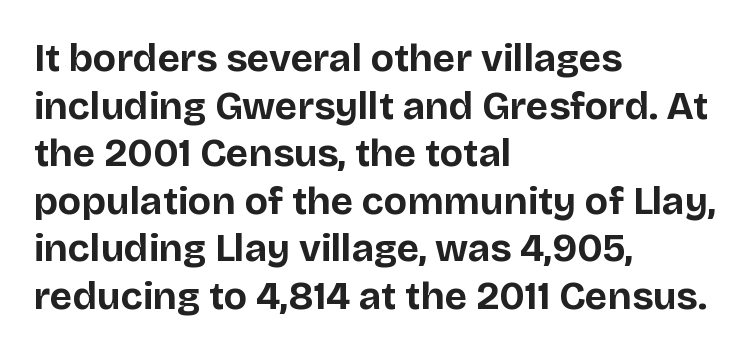
{"serif": "no", "italic": "no", "bold": "yes", "weight": "bold", "width": "normal", "stroke_contrast": "low", "x_height": "large", "monospaced": "no", "underline": "no", "align": "left", "line_spacing_ratio": 1.22, "letter_spacing": "normal", "letter_spacing_em": 0.0, "glyph_px": 39}
